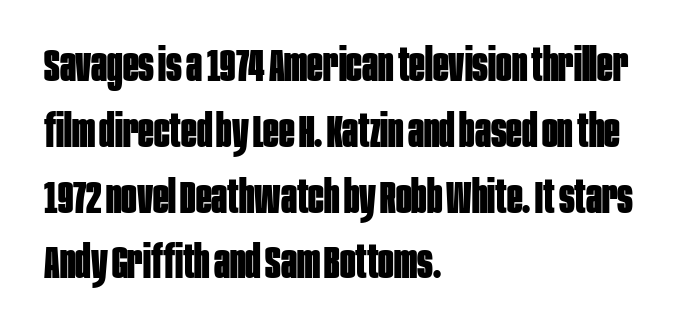
{"serif": "no", "italic": "no", "bold": "yes", "weight": "bold", "width": "condensed", "stroke_contrast": "low", "x_height": "large", "monospaced": "no", "underline": "no", "align": "left", "line_spacing": "normal", "line_spacing_ratio": 1.43, "letter_spacing": "normal", "letter_spacing_em": 0.0, "glyph_px": 46}
